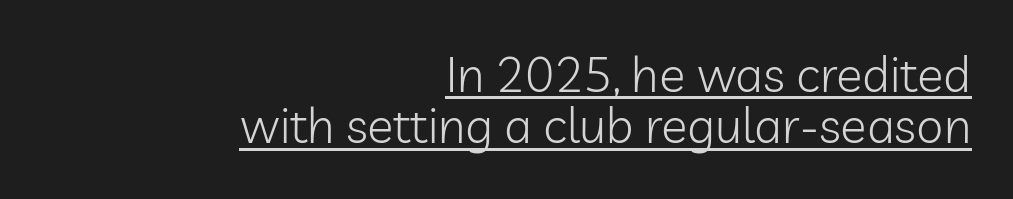
Q: Is the text bold? A: No.
Q: Is the text italic (slanted)? A: No, it is upright.
Q: Is the typeface a serif or a sans-serif typeface? A: Sans-serif.
Q: Is the text underlined? A: Yes.
Q: How is the paragraph aligned? A: Right-aligned.
Q: Is the spacing between letters normal or unusually wide? A: Normal.
Q: Is the spacing between lines tight, normal or loose? A: Tight.
Q: Width (condensed, normal, or wide)? A: Normal.
Q: Stroke contrast? A: Low.
Q: x-height? A: Medium.
Q: Monospaced? A: No.
